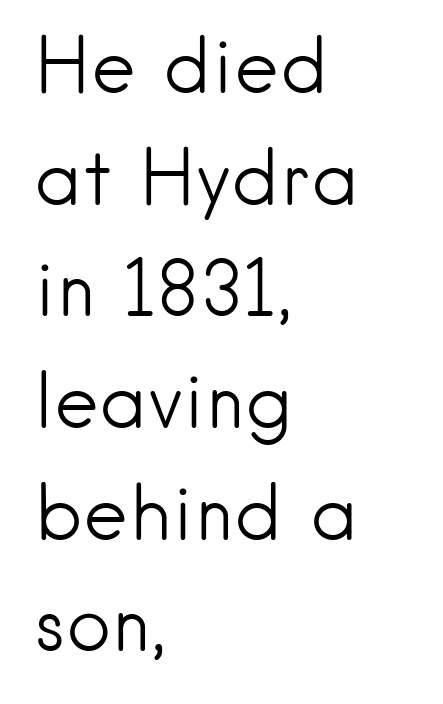
Q: Is the text bold? A: No.
Q: Is the text italic (slanted)? A: No, it is upright.
Q: Is the typeface a serif or a sans-serif typeface? A: Sans-serif.
Q: Is the text underlined? A: No.
Q: How is the paragraph aligned? A: Left-aligned.
Q: Is the spacing between letters normal or unusually wide? A: Normal.
Q: Is the spacing between lines tight, normal or loose? A: Normal.
Q: Width (condensed, normal, or wide)? A: Normal.
Q: Stroke contrast? A: Low.
Q: x-height? A: Small.
Q: Monospaced? A: No.
